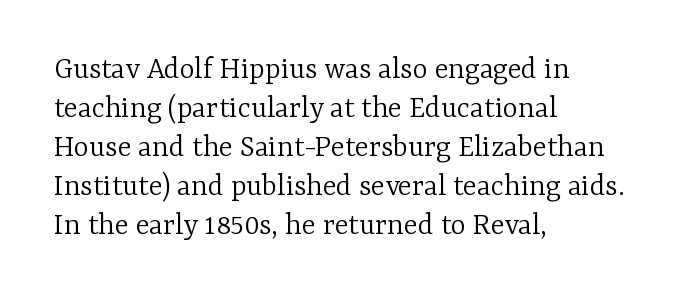
The image shows 32 px light serif type, upright; set left-aligned, line spacing 1.22x, normal letter spacing, not underlined; low stroke contrast and a medium x-height.
